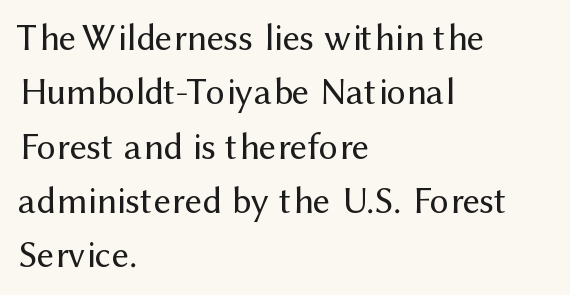
Q: Is the text bold? A: No.
Q: Is the text italic (slanted)? A: No, it is upright.
Q: Is the typeface a serif or a sans-serif typeface? A: Sans-serif.
Q: Is the text underlined? A: No.
Q: How is the paragraph aligned? A: Left-aligned.
Q: Is the spacing between letters normal or unusually wide? A: Normal.
Q: Is the spacing between lines tight, normal or loose? A: Normal.
Q: Width (condensed, normal, or wide)? A: Normal.
Q: Stroke contrast? A: Medium.
Q: x-height? A: Medium.
Q: Monospaced? A: No.
